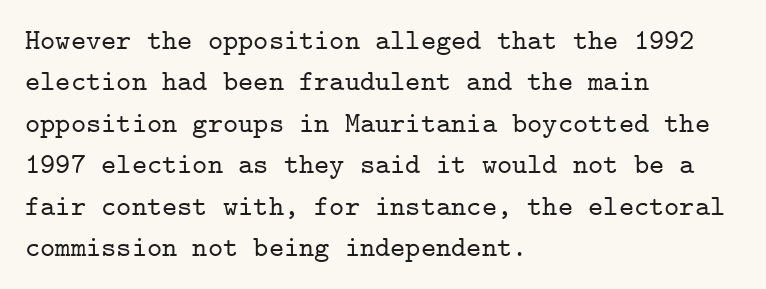
The image shows 29 px serif type, upright, monospaced; set left-aligned, normal line spacing (1.43x), normal letter spacing, not underlined; low stroke contrast and a medium x-height.
